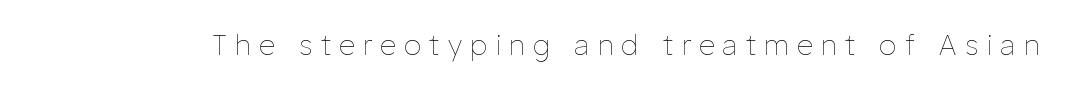
The image shows 28 px thin type, upright; set unusually wide letter spacing (+0.3 em), not underlined; low stroke contrast and a medium x-height.
